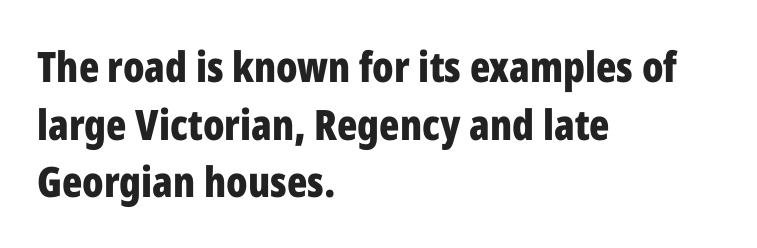
{"serif": "no", "italic": "no", "bold": "yes", "weight": "bold", "width": "condensed", "stroke_contrast": "low", "x_height": "medium", "monospaced": "no", "underline": "no", "align": "left", "line_spacing": "normal", "line_spacing_ratio": 1.37, "letter_spacing": "normal", "letter_spacing_em": 0.0, "glyph_px": 42}
